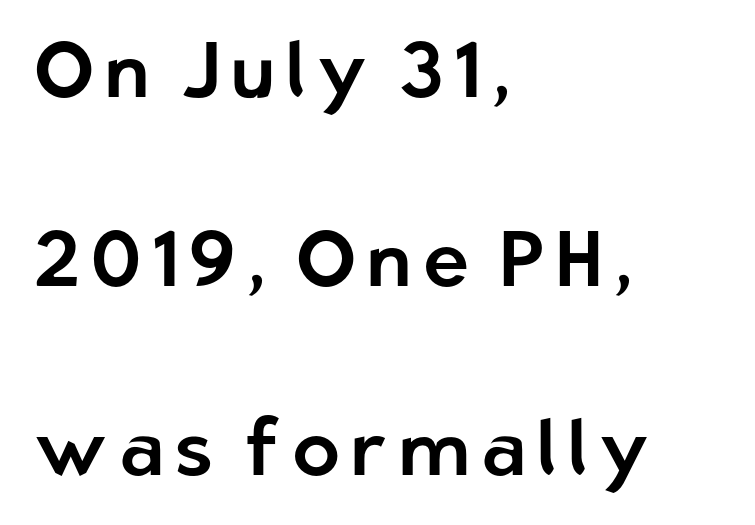
{"serif": "no", "italic": "no", "width": "normal", "stroke_contrast": "low", "x_height": "medium", "monospaced": "no", "underline": "no", "align": "left", "line_spacing": "loose", "line_spacing_ratio": 2.42, "glyph_px": 78}
